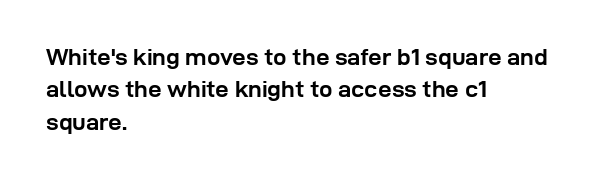
{"italic": "no", "bold": "yes", "underline": "no", "align": "left", "line_spacing": "normal", "line_spacing_ratio": 1.35, "letter_spacing": "normal", "letter_spacing_em": 0.0, "glyph_px": 24}
